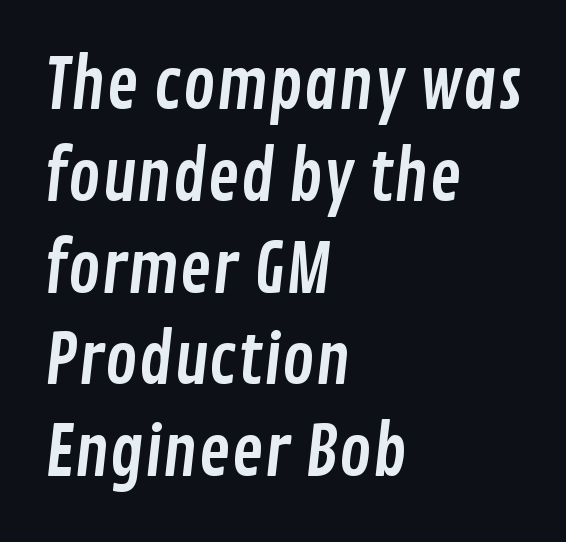
{"serif": "no", "width": "condensed", "stroke_contrast": "low", "x_height": "medium", "monospaced": "no", "underline": "no", "align": "left", "line_spacing": "normal", "line_spacing_ratio": 1.35, "letter_spacing": "normal", "letter_spacing_em": 0.0, "glyph_px": 68}
